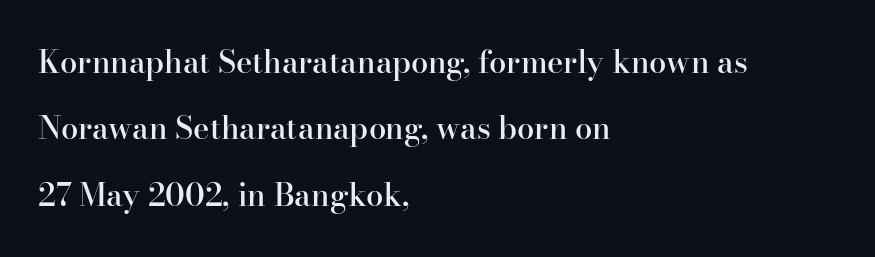
{"serif": "yes", "italic": "no", "bold": "semi", "weight": "semibold", "width": "normal", "stroke_contrast": "high", "x_height": "small", "monospaced": "no", "underline": "no", "align": "left", "line_spacing": "loose", "line_spacing_ratio": 2.14, "letter_spacing": "normal", "letter_spacing_em": 0.0, "glyph_px": 31}
